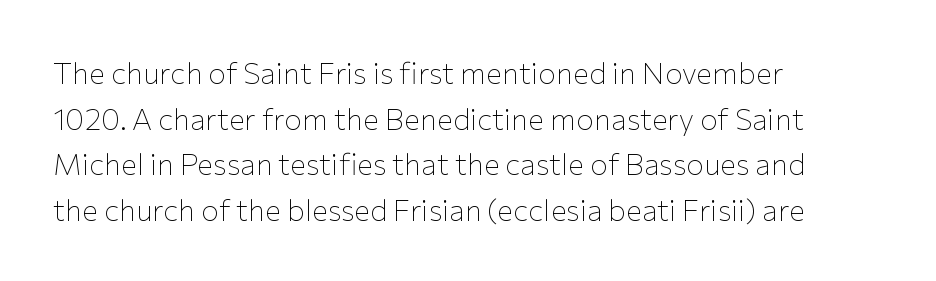
How would I describe the line gaps? Plain and ordinary. The strokes are not fattened; the text isn't bold. Characters remain perfectly vertical along every line. Are there feet on the stems? There aren't — it's a sans. The passage shown is not underscored anywhere. How are the letters spaced? Ordinarily, with no added tracking.
